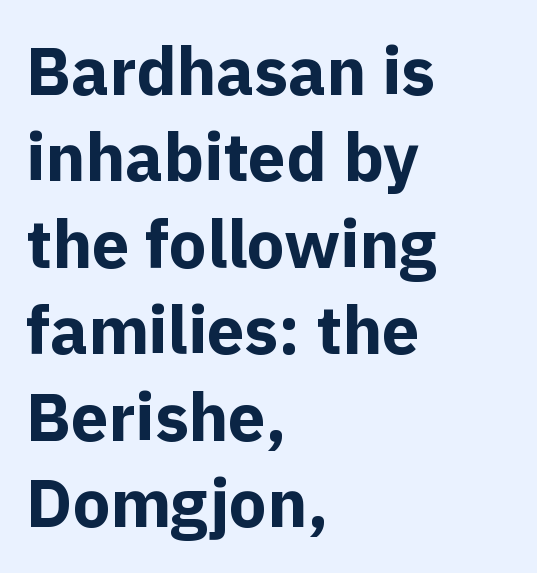
Q: Is the text bold? A: Yes.
Q: Is the text italic (slanted)? A: No, it is upright.
Q: Is the typeface a serif or a sans-serif typeface? A: Sans-serif.
Q: Is the text underlined? A: No.
Q: How is the paragraph aligned? A: Left-aligned.
Q: Is the spacing between letters normal or unusually wide? A: Normal.
Q: Is the spacing between lines tight, normal or loose? A: Normal.
Q: Width (condensed, normal, or wide)? A: Normal.
Q: x-height? A: Medium.
Q: Monospaced? A: No.
